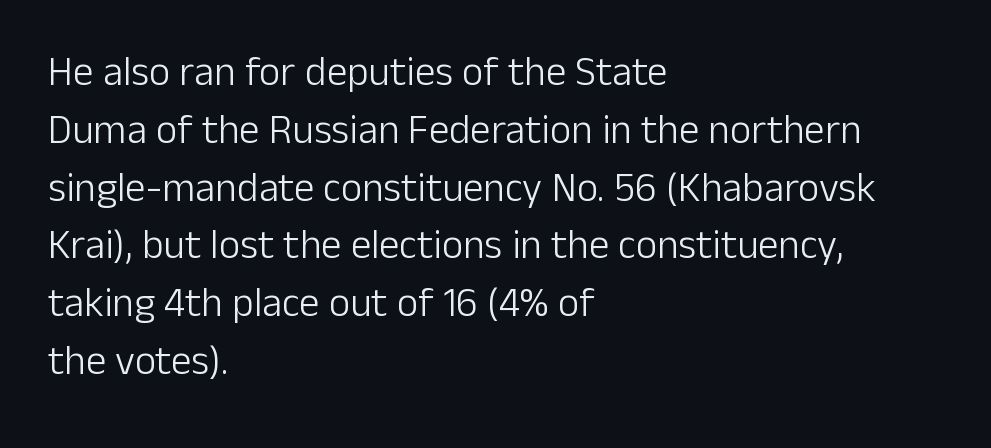
The image shows 41 px light sans-serif type, upright; set left-aligned, normal line spacing (1.41x), normal letter spacing, not underlined; low stroke contrast and a medium x-height.
